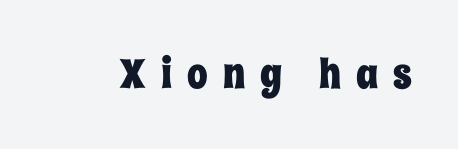
Style check: upright. The letters advance in unequal steps, a hallmark of proportional type. Between one letter and the next there's a generous, obvious gap. Descender tails drop into unmarked territory.
